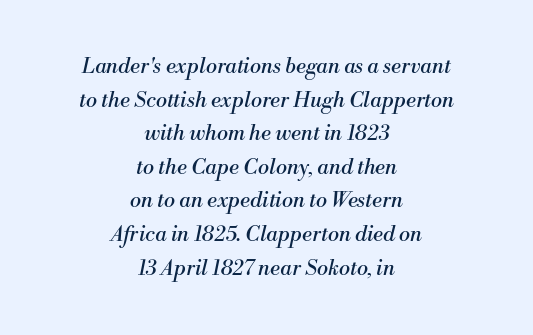
The image shows 21 px text type, italic (leaning right); set centered, normal line spacing (1.6x), normal letter spacing, not underlined.
